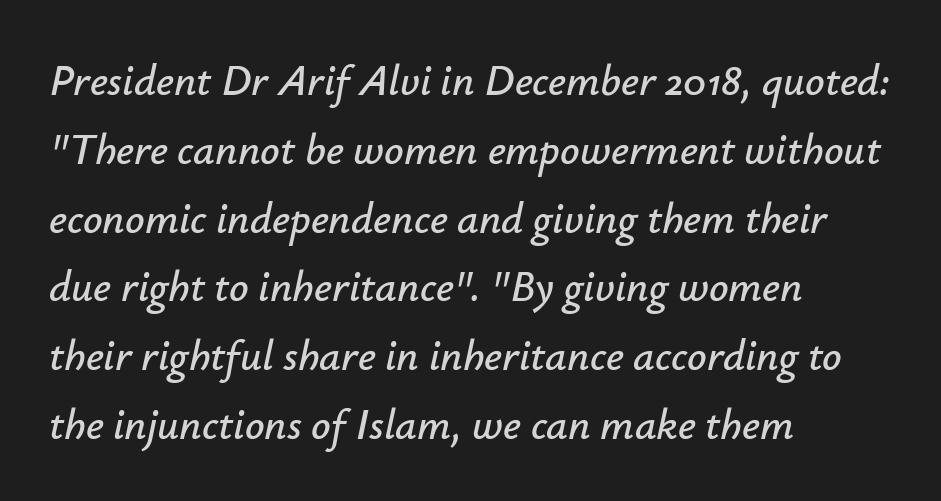
{"italic": "yes", "lean": "right", "slant_degrees": 12, "width": "normal", "stroke_contrast": "low", "x_height": "small", "monospaced": "no", "underline": "no", "align": "left", "line_spacing": "normal", "line_spacing_ratio": 1.6, "letter_spacing": "normal", "letter_spacing_em": 0.0, "glyph_px": 43}
